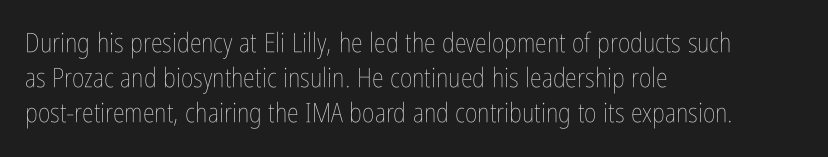
This sample keeps an unexceptional amount of space between lines. Characters remain perfectly vertical along every line. The gap between lines stays unmarked. Is this a heavy cut? Hardly; it is regular or lighter.
